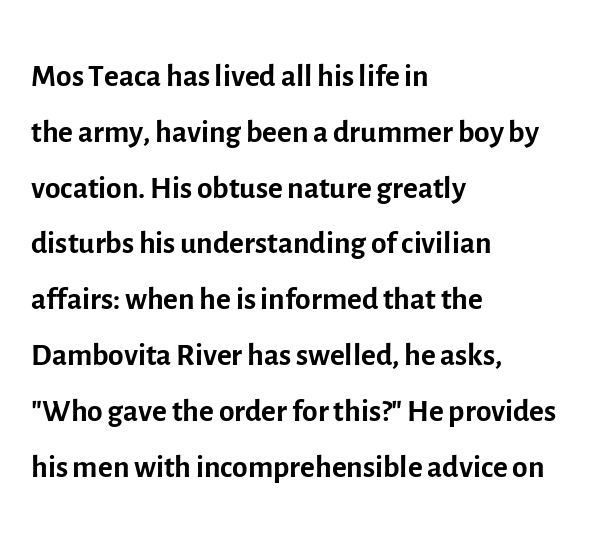
{"serif": "no", "italic": "no", "bold": "no", "weight": "regular", "width": "normal", "x_height": "medium", "monospaced": "no", "underline": "no", "align": "left", "line_spacing_ratio": 1.24, "letter_spacing": "normal", "letter_spacing_em": 0.0, "glyph_px": 45}
